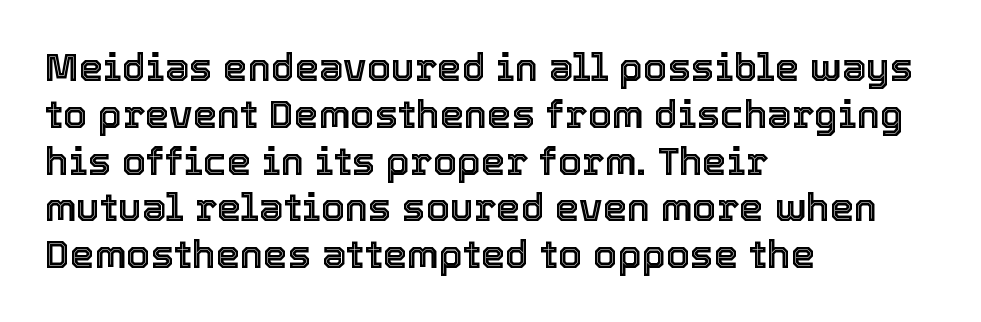
Where is the straight margin? On the left. The letters advance in unequal steps, a hallmark of proportional type. Only glyphs here, with clear space below each row. The type sits square on the baseline with zero lean. The type is set solid horizontally, with unmodified tracking.
